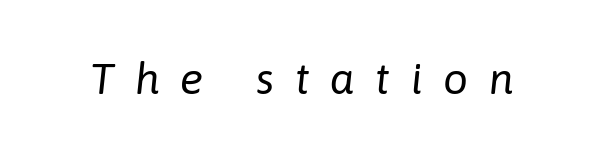
Q: Is the text bold? A: No.
Q: Is the text italic (slanted)? A: Yes, it leans right by about 6 degrees.
Q: Is the text underlined? A: No.
Q: Is the spacing between letters normal or unusually wide? A: Unusually wide.
Q: Width (condensed, normal, or wide)? A: Normal.
Q: Stroke contrast? A: Low.
Q: x-height? A: Medium.
Q: Monospaced? A: No.
